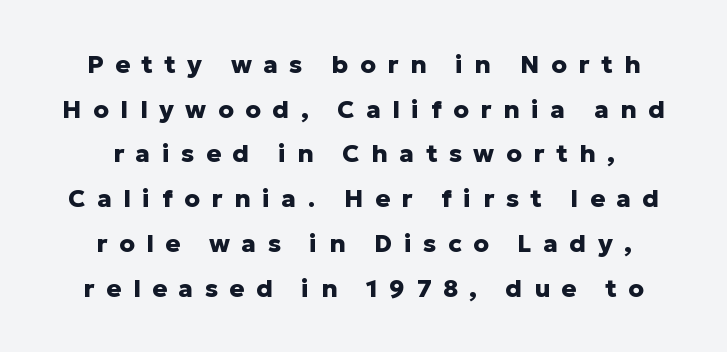
One-word summary of the alignment: center. Lines of text with bare space underneath. These lines carry a lot of weight — the face is fully bold. Tracking value appears strongly positive — letters spread wide. Every character sits straight up, as roman type does.
